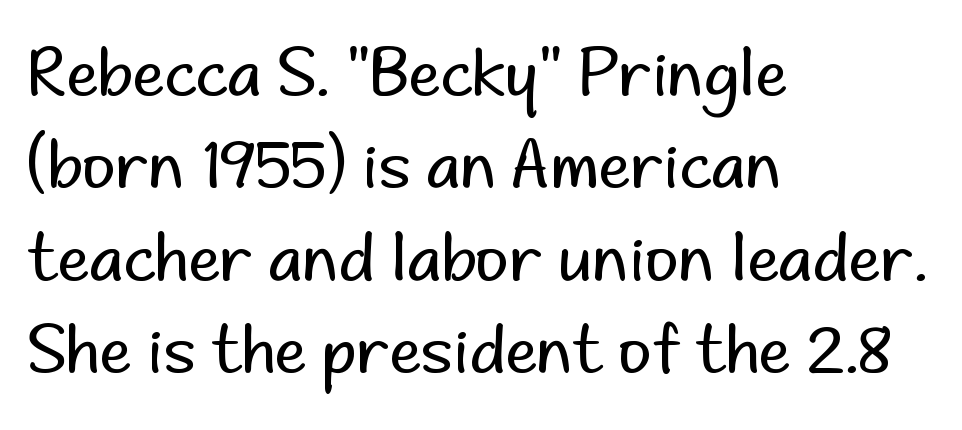
The image shows 65 px regular-weight sans-serif type, upright; set left-aligned, normal line spacing (1.42x), normal letter spacing, not underlined; low stroke contrast and a small x-height.
